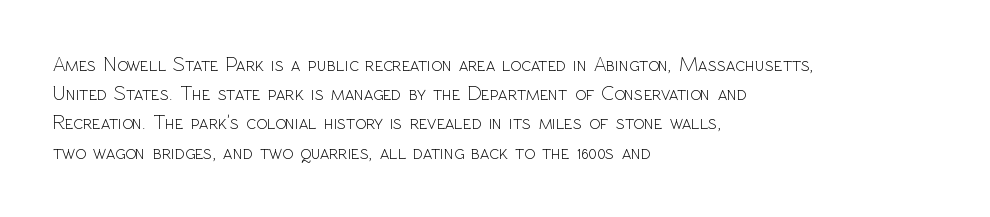
Q: Is the text bold? A: No.
Q: Is the text italic (slanted)? A: No, it is upright.
Q: Is the text underlined? A: No.
Q: How is the paragraph aligned? A: Left-aligned.
Q: Is the spacing between letters normal or unusually wide? A: Normal.
Q: Is the spacing between lines tight, normal or loose? A: Normal.
